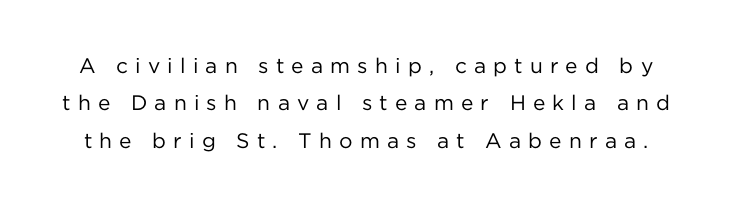
{"italic": "no", "bold": "no", "underline": "no", "line_spacing_ratio": 1.78, "letter_spacing": "wide", "letter_spacing_em": 0.34, "glyph_px": 21}
